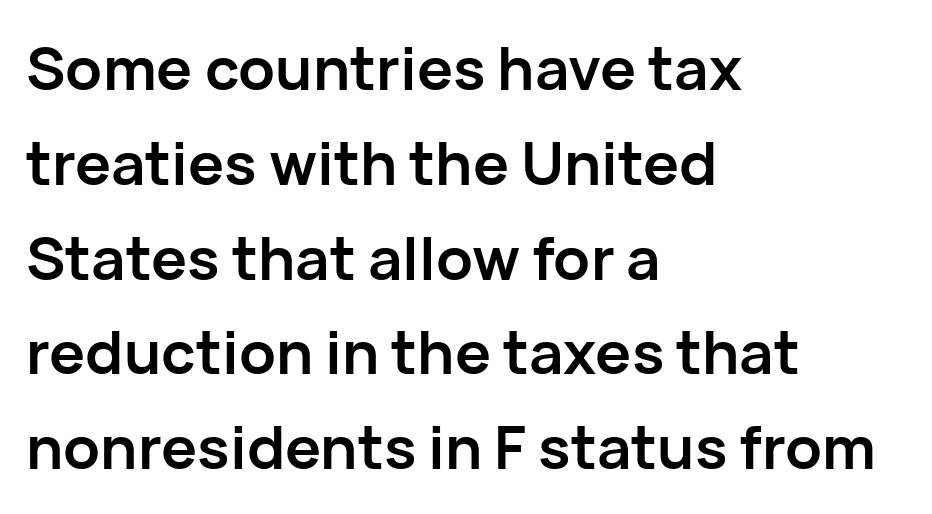
The image shows 60 px semibold sans-serif type, upright; set left-aligned, normal line spacing (1.58x), normal letter spacing, not underlined; low stroke contrast and a medium x-height.
